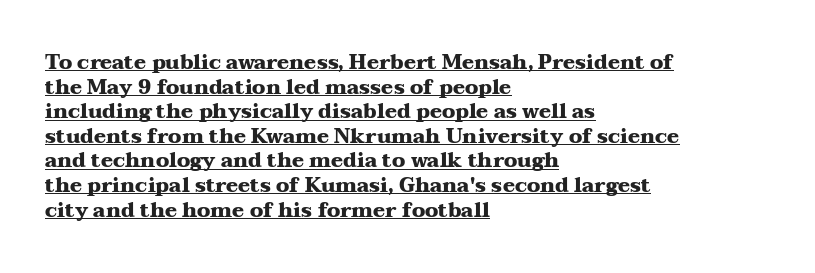
The image shows 20 px bold type, upright; set left-aligned, line spacing 1.23x, normal letter spacing, underlined.
